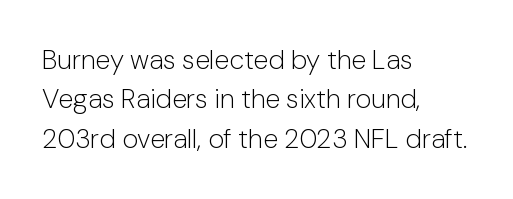
Q: Is the text bold? A: No.
Q: Is the text italic (slanted)? A: No, it is upright.
Q: Is the text underlined? A: No.
Q: How is the paragraph aligned? A: Left-aligned.
Q: Is the spacing between letters normal or unusually wide? A: Normal.
Q: Is the spacing between lines tight, normal or loose? A: Normal.
